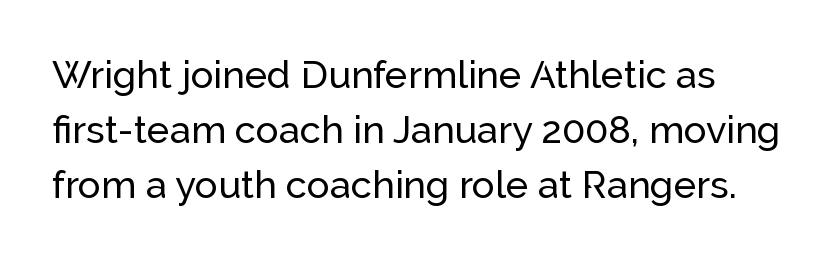
The image shows 38 px sans-serif type, upright; set normal line spacing (1.45x), normal letter spacing, not underlined; low stroke contrast and a medium x-height.
